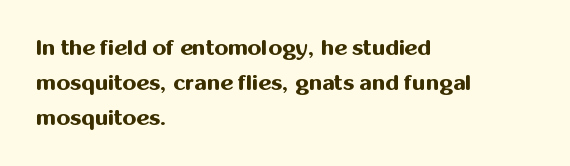
Horizontal bands of white between lines are of average thickness. The rendering keeps characters at their native spacing. Line beginnings align vertically; line endings do not. The font is running at its bold setting. No italicization has been applied; the sample stays upright.
